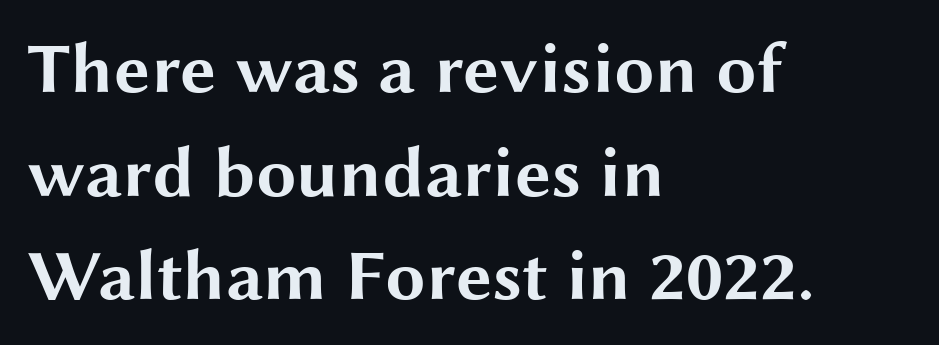
{"serif": "no", "italic": "no", "bold": "yes", "weight": "bold", "width": "wide", "stroke_contrast": "medium", "x_height": "medium", "monospaced": "no", "underline": "no", "align": "left", "line_spacing": "normal", "line_spacing_ratio": 1.44, "letter_spacing": "normal", "letter_spacing_em": 0.0, "glyph_px": 72}
